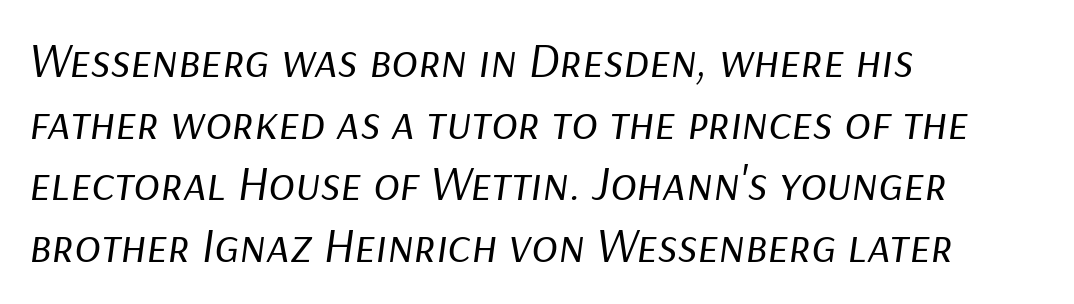
The image shows 49 px regular-weight type, italic (leaning right); set left-aligned, normal line spacing (1.26x), normal letter spacing, not underlined; low stroke contrast and a medium x-height.
